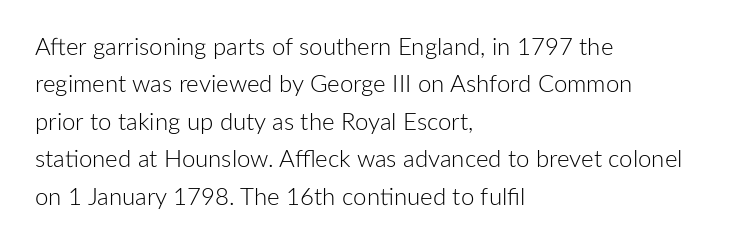
Q: Is the text bold? A: No.
Q: Is the text italic (slanted)? A: No, it is upright.
Q: Is the text underlined? A: No.
Q: How is the paragraph aligned? A: Left-aligned.
Q: Is the spacing between letters normal or unusually wide? A: Normal.
Q: Is the spacing between lines tight, normal or loose? A: Normal.
